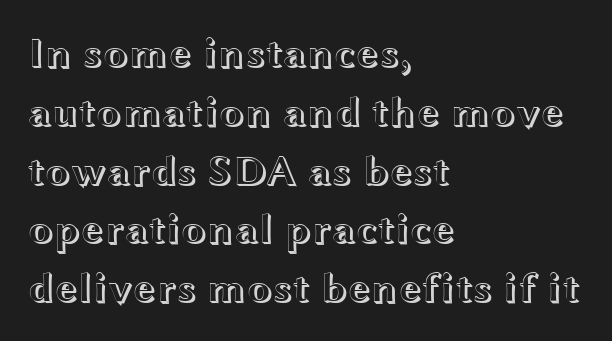
Honestly, there is no underline to notice here at all. Line spacing here is normal. The lines are quadded left. Honestly, the letter spacing is just normal — you wouldn't notice it.
